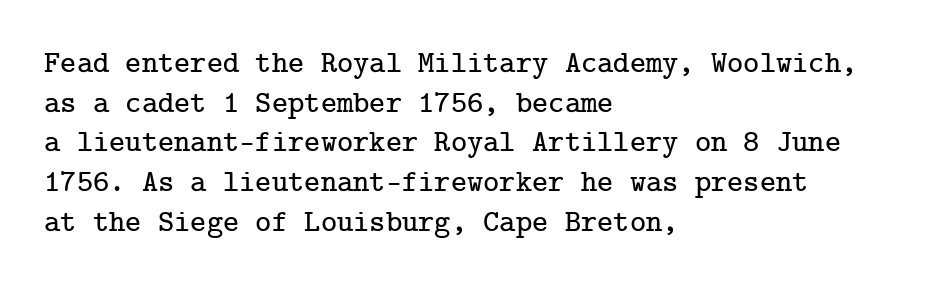
If you drew a ruler down the left edge, every line would touch it. Does extra space separate the letters? No, they use regular spacing. Bare-footed words on every line. Posture: upright roman. Examine the stroke ends and you'll spot serifs.
